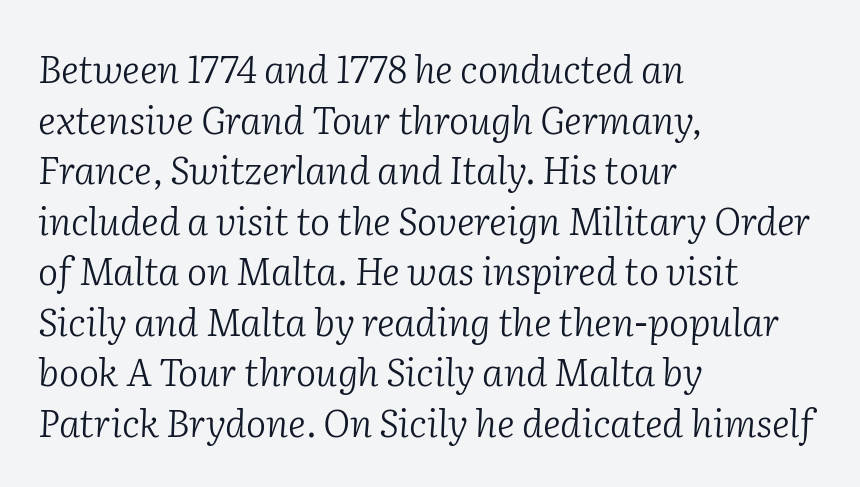
The text was rendered using a seriffed face with decorative stroke endings. Is this a heavy cut? Hardly; it is regular or lighter. Quick note: interline space is typical. Compared with typical body copy, the letter spacing here is the same.
